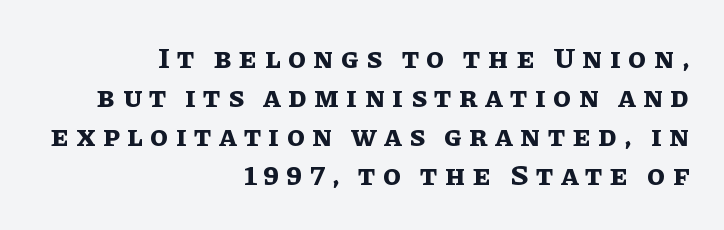
The passage shown is typed in a proportional face where columns would drift. A flush-right, rag-left setting is used for this passage. These lines were composed using upright roman letters. Honestly, there is no underline to notice here at all. Heavy, bold letterforms.
